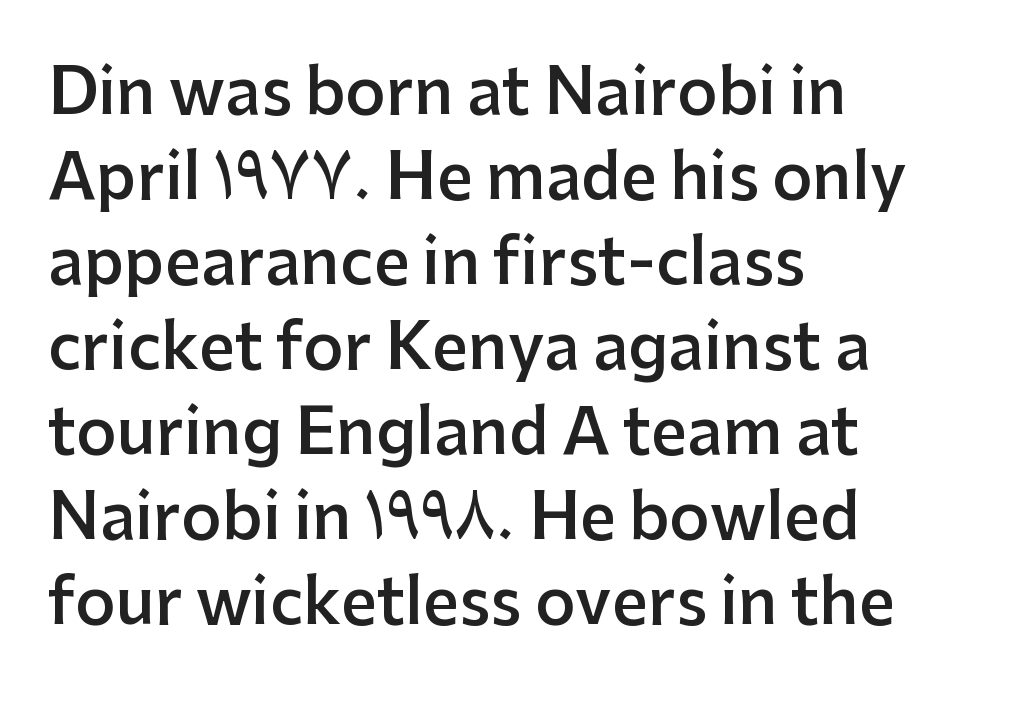
The image shows 63 px semibold sans-serif type, upright; set left-aligned, normal line spacing (1.35x), normal letter spacing, not underlined; low stroke contrast and a medium x-height.
